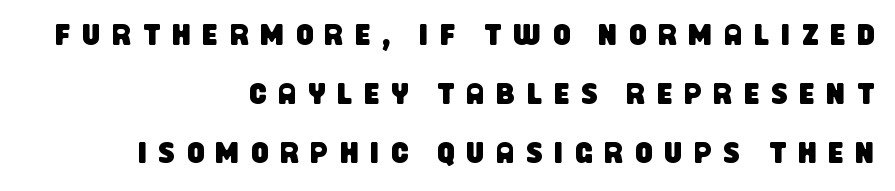
Rule under the text: the space is simply empty. Spacing verdict: proportional, widths tailored to each character. Note: no serifs on the glyphs. Substantial extra tracking has been applied to these lines. Notice the wide empty band between every row — that's loose leading.
